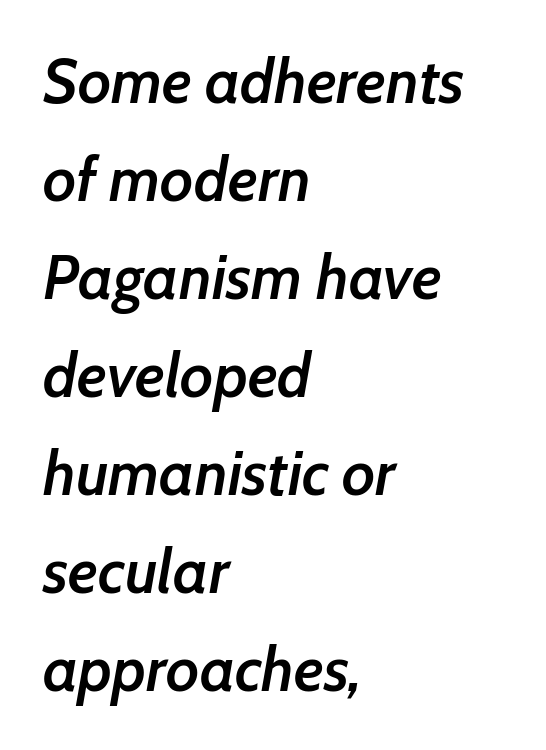
{"italic": "yes", "lean": "right", "slant_degrees": 7, "bold": "semi", "weight": "semibold", "width": "normal", "stroke_contrast": "low", "x_height": "medium", "monospaced": "no", "underline": "no", "align": "left", "line_spacing": "normal", "line_spacing_ratio": 1.58, "letter_spacing": "normal", "letter_spacing_em": 0.0, "glyph_px": 62}
